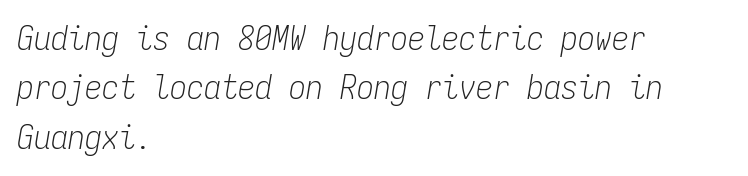
The image shows 34 px light, condensed type, italic (leaning right), monospaced; set left-aligned, normal line spacing (1.45x), normal letter spacing, not underlined; low stroke contrast and a medium x-height.
